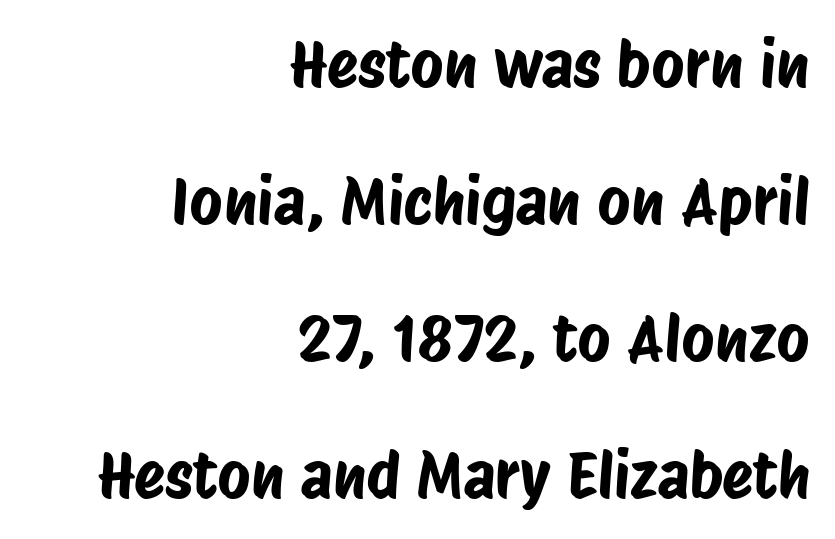
You could not count columns in this text — the font is proportionally spaced. Look at the bottom of the vertical strokes: they stop flat, with no serifs. Rule under the text: the space is simply empty. Casual observation: everything's shoved over to the right. Students, observe: this is what heavily led, spacious text looks like. Honestly, the letter spacing is just normal — you wouldn't notice it.
